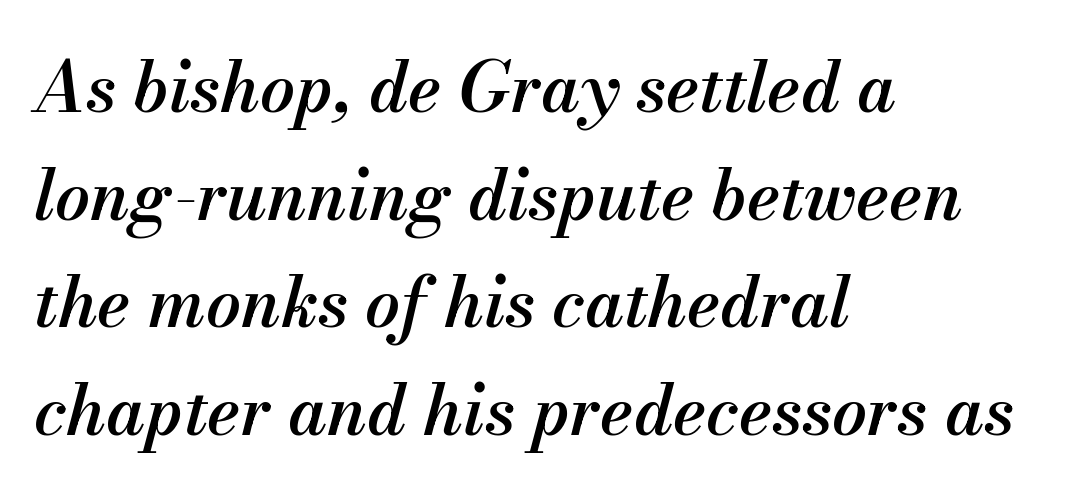
The specimen reads as italic at a glance. Quick note: underline off. These lines sit exactly where default settings would place them. The rag falls on the right side of this text block. Spacing between characters is what you'd get straight out of the box.
